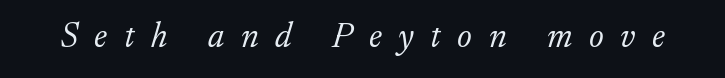
Q: Is the text bold? A: No.
Q: Is the text italic (slanted)? A: Yes, it leans right by about 17 degrees.
Q: Is the typeface a serif or a sans-serif typeface? A: Serif.
Q: Is the text underlined? A: No.
Q: Is the spacing between letters normal or unusually wide? A: Unusually wide.
Q: Width (condensed, normal, or wide)? A: Normal.
Q: Stroke contrast? A: Low.
Q: x-height? A: Small.
Q: Monospaced? A: No.
